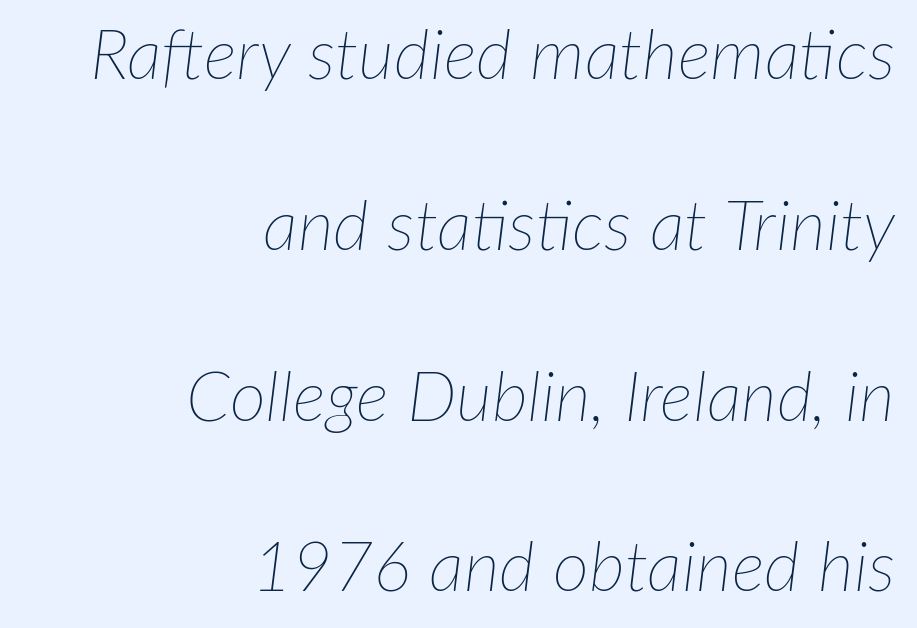
The rendering applies a slant to the glyphs. Honestly, there is no underline to notice here at all. Stem width sits at or under what a default text font uses. The line texture is even and compact thanks to regular tracking.
